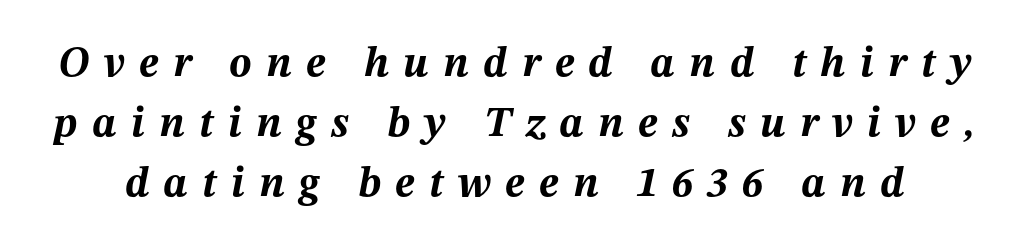
Q: Is the text bold? A: Yes.
Q: Is the text italic (slanted)? A: Yes, it leans right by about 12 degrees.
Q: Is the text underlined? A: No.
Q: Is the spacing between letters normal or unusually wide? A: Unusually wide.
Q: Is the spacing between lines tight, normal or loose? A: Normal.
Q: Width (condensed, normal, or wide)? A: Normal.
Q: Stroke contrast? A: Medium.
Q: x-height? A: Medium.
Q: Monospaced? A: No.
